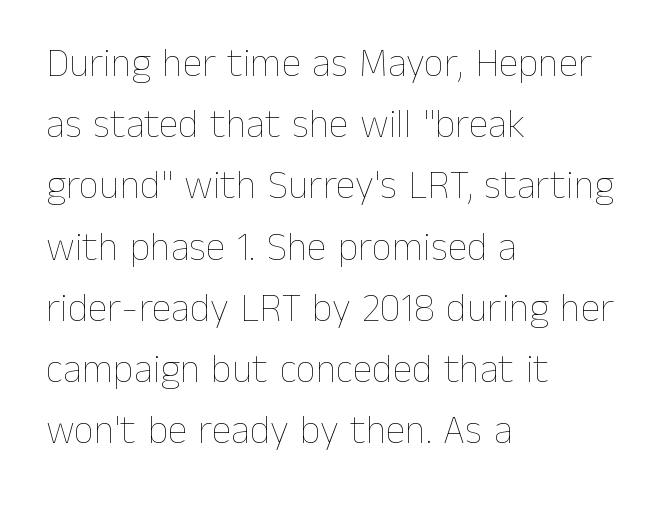
{"italic": "no", "bold": "no", "weight": "thin", "width": "normal", "stroke_contrast": "low", "x_height": "medium", "monospaced": "no", "underline": "no", "align": "left", "line_spacing": "normal", "line_spacing_ratio": 1.53, "letter_spacing": "normal", "letter_spacing_em": 0.0, "glyph_px": 40}
